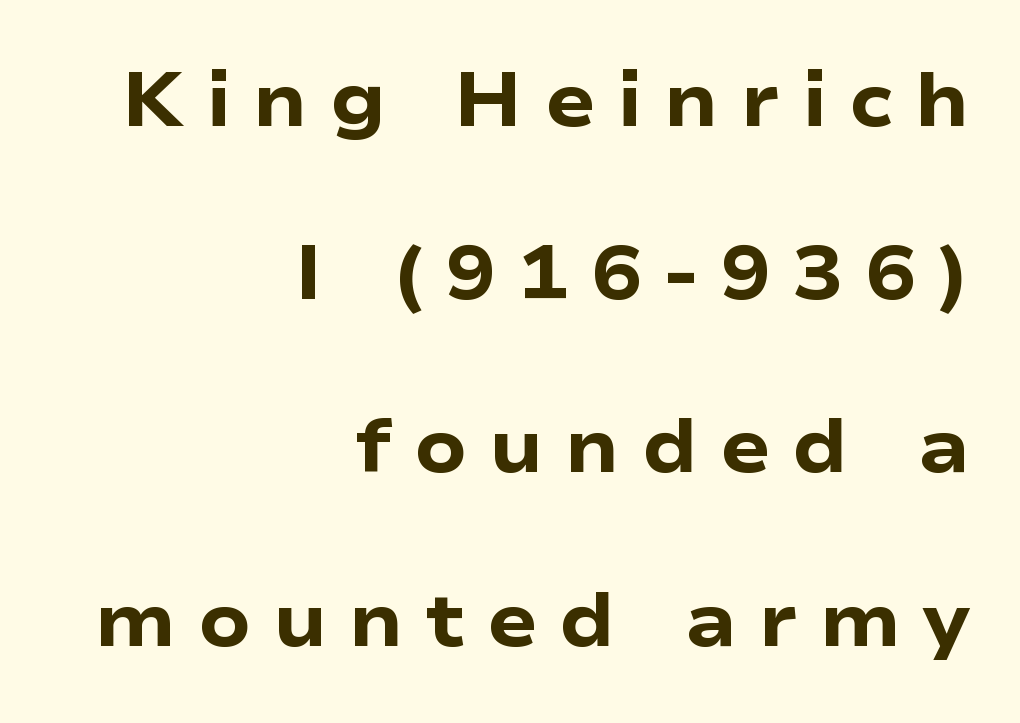
Think of a printed novel: that variable character pitch is what you see here. This sample uses an upright cut, with every glyph sitting square on the baseline. This sample is right-justified, so line beginnings fall wherever the words allow. The vertical gap from one line to the next is large. The passage shown is emphatically bold.
